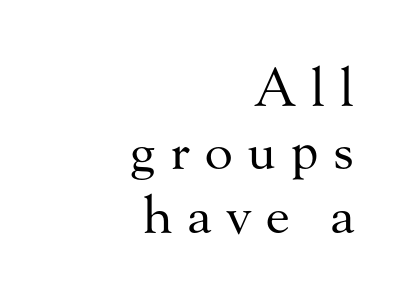
Q: Is the text bold? A: No.
Q: Is the text italic (slanted)? A: No, it is upright.
Q: Is the typeface a serif or a sans-serif typeface? A: Serif.
Q: Is the text underlined? A: No.
Q: How is the paragraph aligned? A: Right-aligned.
Q: Is the spacing between letters normal or unusually wide? A: Unusually wide.
Q: Width (condensed, normal, or wide)? A: Normal.
Q: Stroke contrast? A: Medium.
Q: x-height? A: Small.
Q: Monospaced? A: No.
